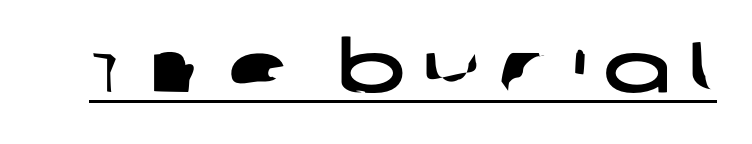
The image shows 71 px wide sans-serif type; set unusually wide letter spacing (+0.24 em), underlined; low stroke contrast and a large x-height.
